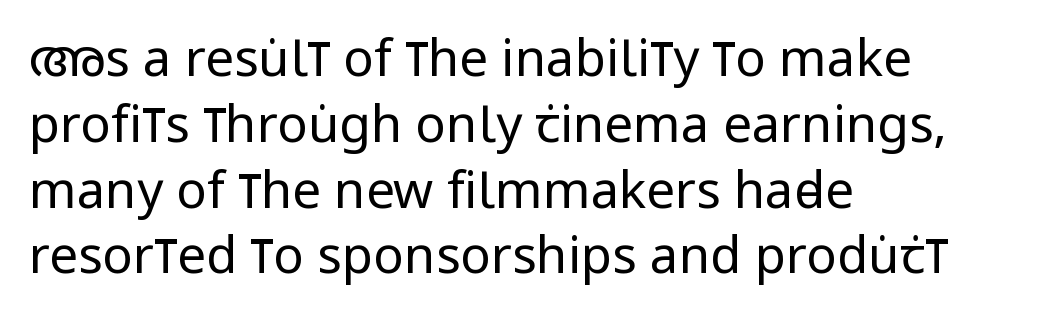
These lines sit exactly where default settings would place them. What kind of face is this? One without serifs — a sans. The setting favours the left margin, as ordinary paragraphs usually do. Think standard paragraph weight, or any step lighter than that.
